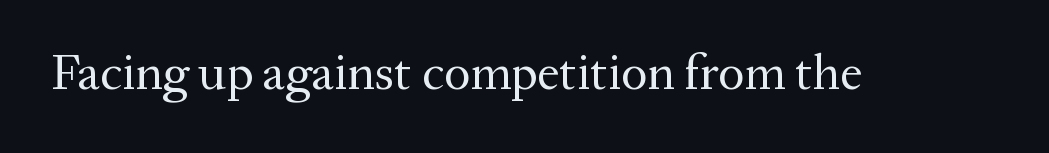
Glyph-to-glyph distance matches everyday printed text. The specimen reads as upright at a glance. The weight tops out at a normal text grade. Serif or sans? Serif — the stroke terminals have little feet. Here the designer chose a conventional face with non-uniform glyph widths.
